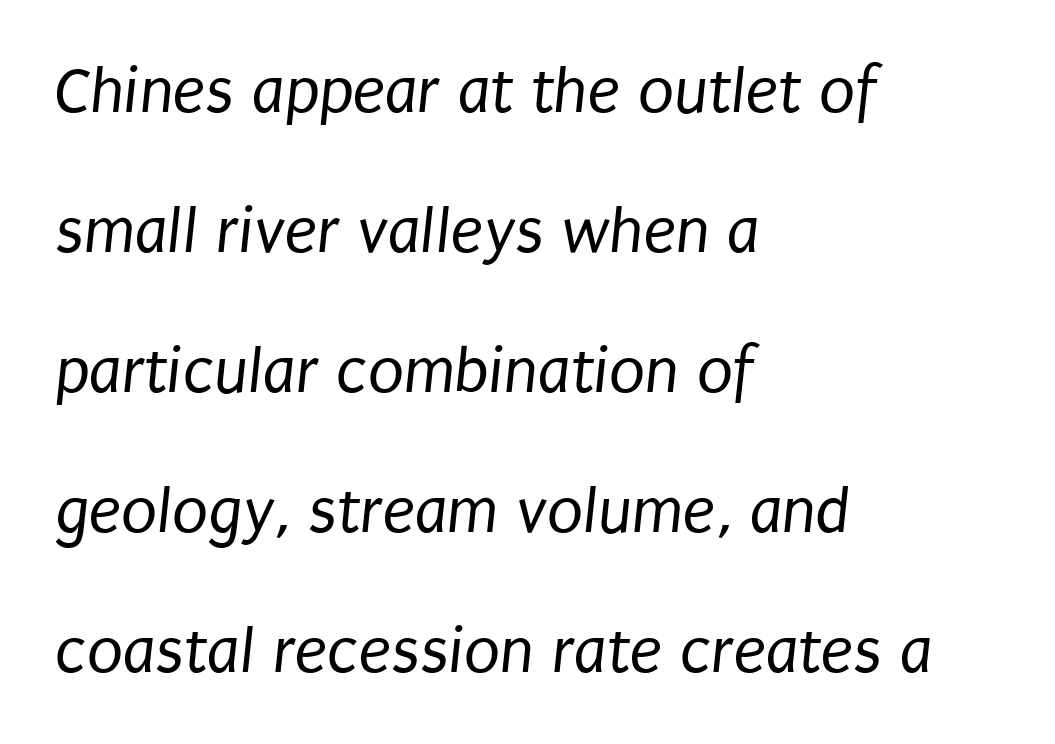
Baseline-to-baseline distance is far greater than the letter height. The paragraph has a hard left edge and a soft right edge. Look at the bottom of the vertical strokes: they stop flat, with no serifs. Only glyphs here, with clear space below each row. Honestly, the letter spacing is just normal — you wouldn't notice it. Is this a heavy cut? Hardly; it is regular or lighter.
